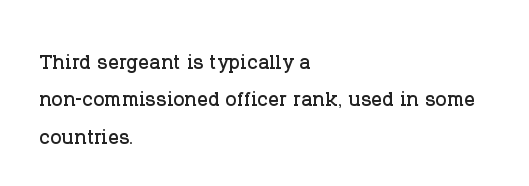
Normally led — the rows are evenly, conventionally spaced. Letter spacing: default. This is the regular roman posture of the typeface. Clear beneath every line of the passage. This rendering uses left alignment, leaving the right contour irregular.
